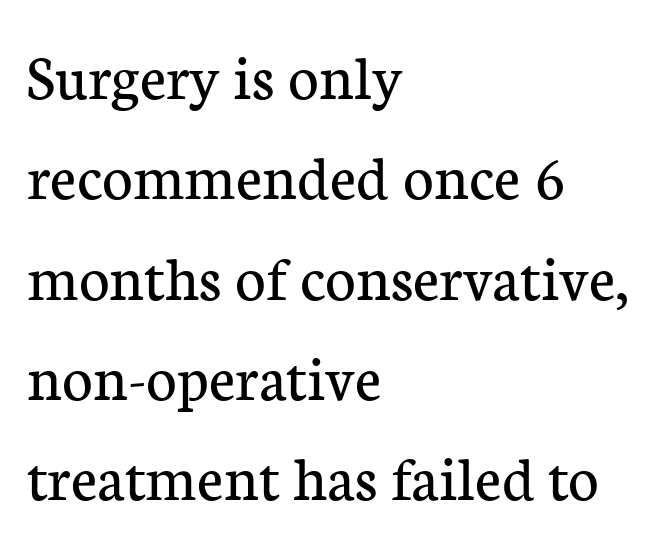
The image shows 66 px regular-weight serif type, upright; set left-aligned, normal line spacing (1.52x), normal letter spacing, not underlined; low stroke contrast and a medium x-height.
